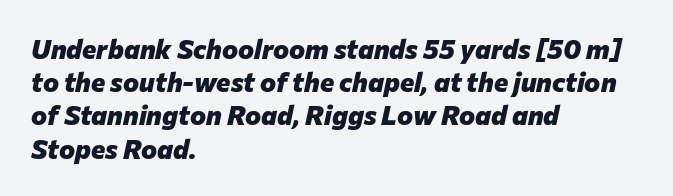
Q: Is the text bold? A: Yes.
Q: Is the text italic (slanted)? A: Yes, it leans right by about 12 degrees.
Q: Is the text underlined? A: No.
Q: How is the paragraph aligned? A: Left-aligned.
Q: Is the spacing between letters normal or unusually wide? A: Normal.
